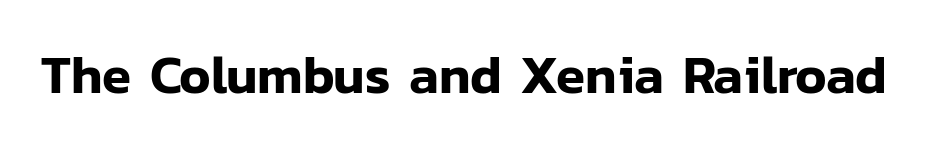
This is the regular roman posture of the typeface. The area under the type is left untouched. The passage shown has conventional tracking throughout. The text was rendered using a sans face with plain stroke endings. Spacing verdict: proportional, widths tailored to each character.
